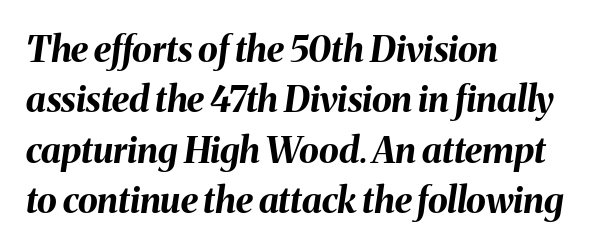
The image shows 36 px bold type, italic (leaning right); set left-aligned, normal line spacing (1.4x), normal letter spacing, not underlined; medium stroke contrast and a medium x-height.
